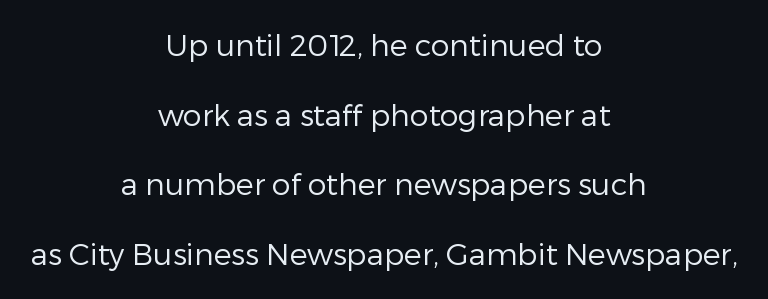
The image shows 30 px regular-weight sans-serif type, upright; set centered, loose line spacing (2.32x), normal letter spacing, not underlined; low stroke contrast and a medium x-height.
